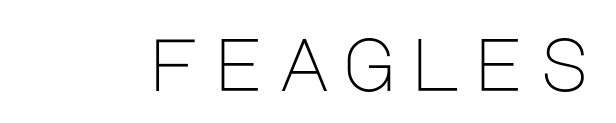
Q: Is the text bold? A: No.
Q: Is the text italic (slanted)? A: No, it is upright.
Q: Is the typeface a serif or a sans-serif typeface? A: Sans-serif.
Q: Is the text underlined? A: No.
Q: Width (condensed, normal, or wide)? A: Normal.
Q: Stroke contrast? A: Low.
Q: x-height? A: Large.
